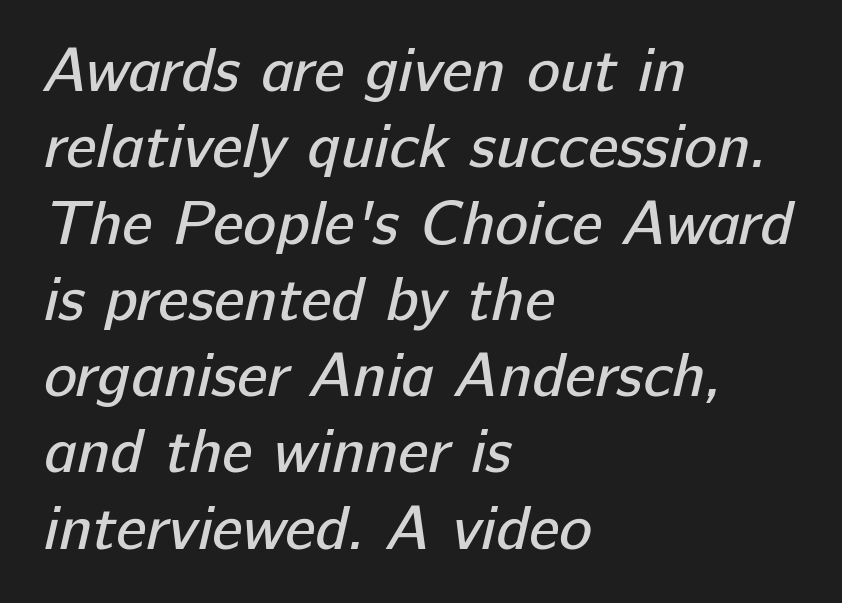
Q: Is the text bold? A: No.
Q: Is the typeface a serif or a sans-serif typeface? A: Sans-serif.
Q: Is the text underlined? A: No.
Q: How is the paragraph aligned? A: Left-aligned.
Q: Is the spacing between letters normal or unusually wide? A: Normal.
Q: Width (condensed, normal, or wide)? A: Normal.
Q: Stroke contrast? A: Low.
Q: x-height? A: Medium.
Q: Monospaced? A: No.
